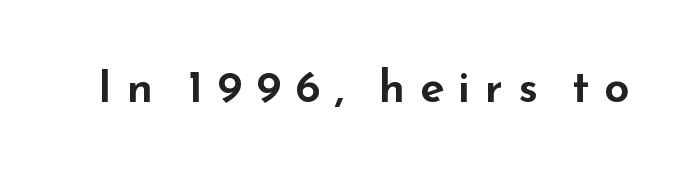
Q: Is the text italic (slanted)? A: No, it is upright.
Q: Is the typeface a serif or a sans-serif typeface? A: Sans-serif.
Q: Is the text underlined? A: No.
Q: Is the spacing between letters normal or unusually wide? A: Unusually wide.
Q: Width (condensed, normal, or wide)? A: Wide.
Q: Stroke contrast? A: Low.
Q: x-height? A: Small.
Q: Monospaced? A: No.
